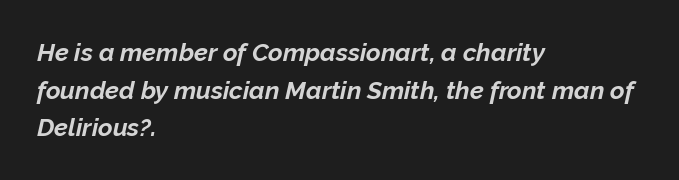
The setting favours the left margin, as ordinary paragraphs usually do. The face used here has the dense, thick strokes of a bold. Default kerning and tracking; the words read as compact shapes. The space between consecutive lines is moderate. Descender tails drop into unmarked territory.
